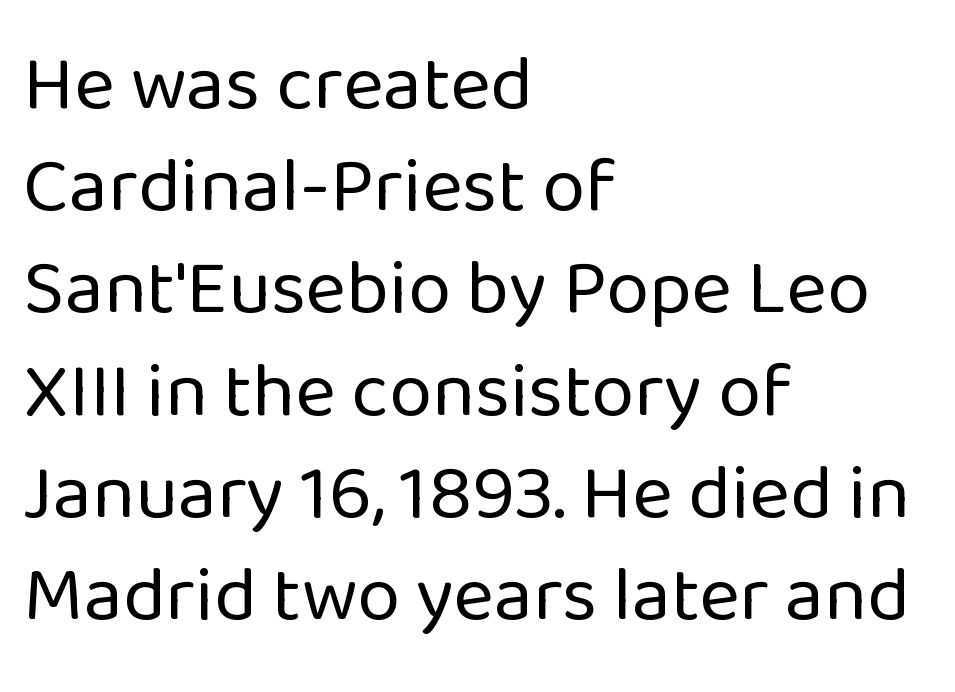
{"serif": "no", "italic": "no", "bold": "no", "weight": "regular", "width": "normal", "stroke_contrast": "low", "x_height": "medium", "monospaced": "no", "underline": "no", "align": "left", "line_spacing": "normal", "line_spacing_ratio": 1.31, "letter_spacing": "normal", "letter_spacing_em": 0.0, "glyph_px": 78}
